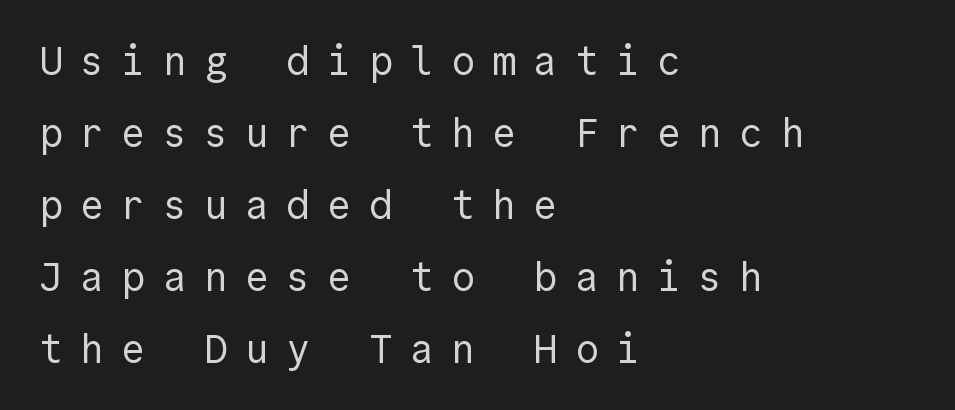
Q: Is the text bold? A: No.
Q: Is the text italic (slanted)? A: No, it is upright.
Q: Is the typeface a serif or a sans-serif typeface? A: Sans-serif.
Q: Is the text underlined? A: No.
Q: How is the paragraph aligned? A: Left-aligned.
Q: Is the spacing between letters normal or unusually wide? A: Unusually wide.
Q: Width (condensed, normal, or wide)? A: Normal.
Q: x-height? A: Medium.
